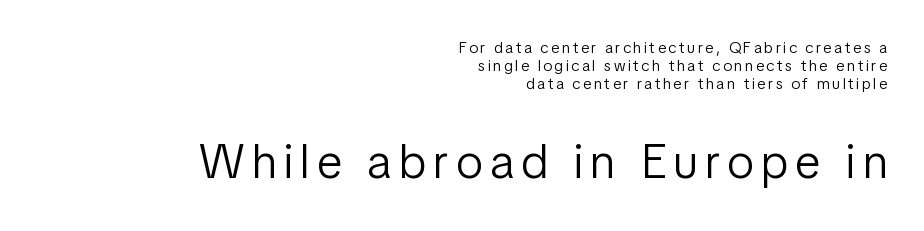
{"serif": "no", "italic": "no", "bold": "no", "weight": "light", "width": "condensed", "stroke_contrast": "low", "x_height": "medium", "monospaced": "no", "underline": "no", "align": "right", "line_spacing": "tight", "line_spacing_ratio": 1.14, "larger_block": "second", "size_ratio": 3.0, "glyph_px": 48}
